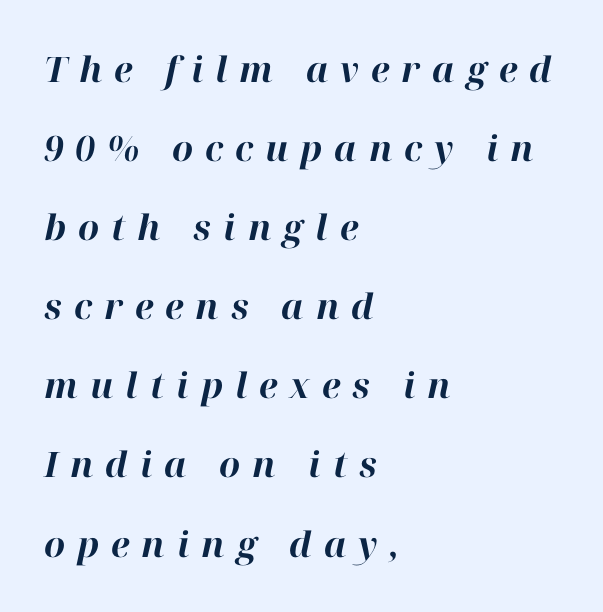
Anything drawn beneath the words? Only blank space. Strokes here are thick enough to call this a true bold. Think of a printed novel: that variable character pitch is what you see here. Is there much room between lines? Yes — plenty of vertical air separates them.
